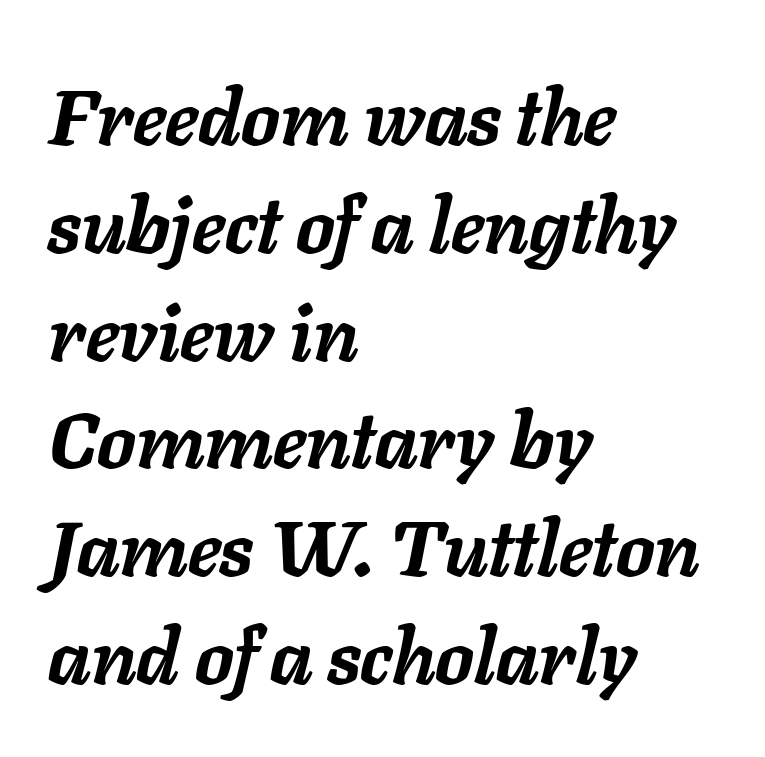
The image shows 77 px semibold type, italic (leaning right); set left-aligned, normal line spacing (1.4x), normal letter spacing, not underlined; low stroke contrast and a medium x-height.
